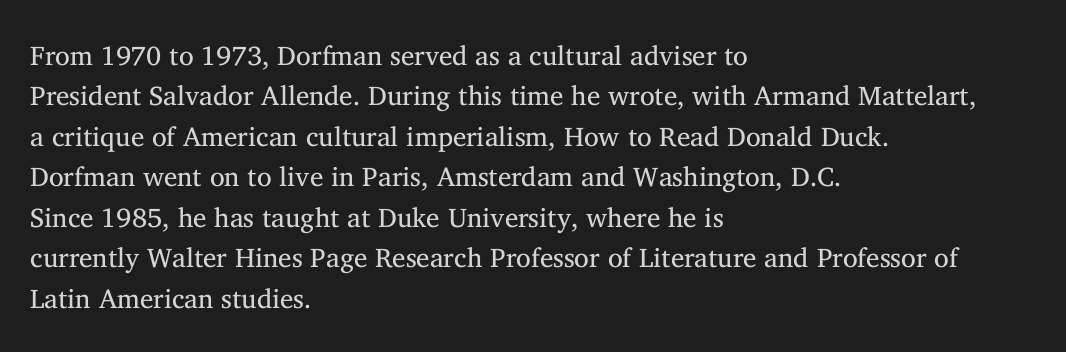
{"italic": "no", "bold": "no", "underline": "no", "align": "left", "line_spacing": "normal", "line_spacing_ratio": 1.5, "letter_spacing": "normal", "letter_spacing_em": 0.0, "glyph_px": 27}
